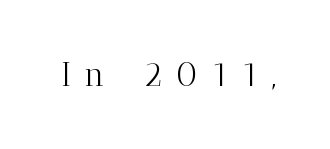
{"serif": "yes", "italic": "no", "bold": "no", "weight": "light", "width": "normal", "stroke_contrast": "medium", "x_height": "medium", "monospaced": "no", "underline": "no", "letter_spacing": "wide", "letter_spacing_em": 0.42, "glyph_px": 33}
